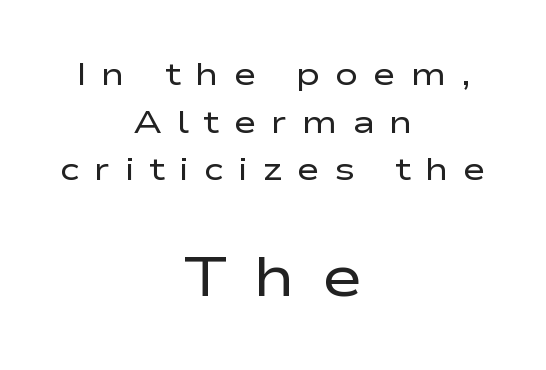
The image shows 55 px regular-weight, wide sans-serif type, upright; set centered, normal line spacing (1.54x), unusually wide letter spacing (+0.47 em), not underlined; the second (bottom) block is 1.77x larger; low stroke contrast and a medium x-height.
